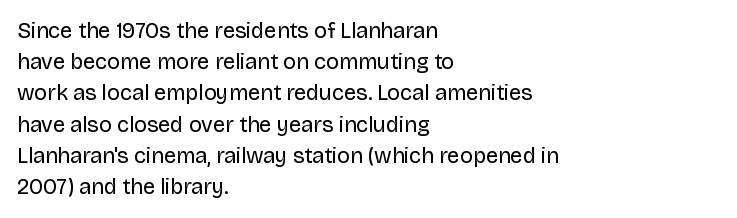
The image shows 22 px text type, upright; set left-aligned, normal line spacing (1.42x), normal letter spacing, not underlined.
